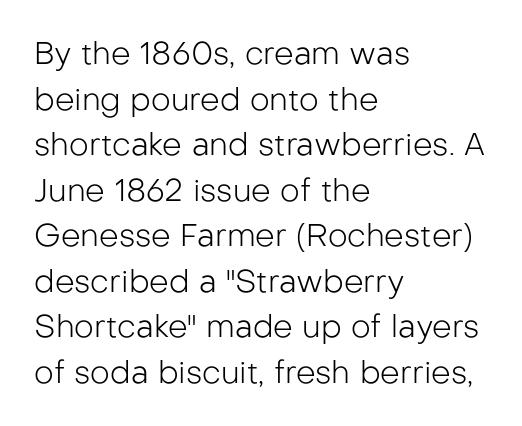
The image shows 31 px light sans-serif type, upright; set left-aligned, normal line spacing (1.47x), normal letter spacing, not underlined; low stroke contrast and a medium x-height.
